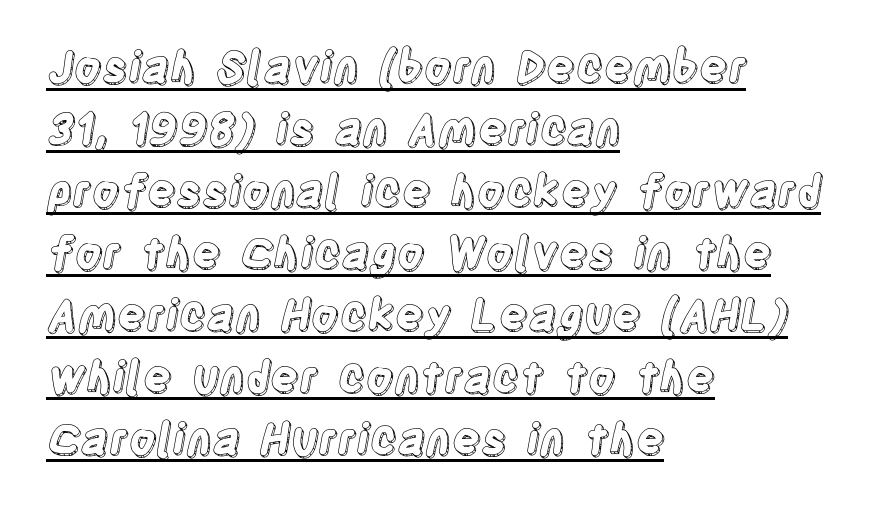
The image shows 43 px condensed type; set left-aligned, normal line spacing (1.44x), normal letter spacing, underlined; a large x-height.
